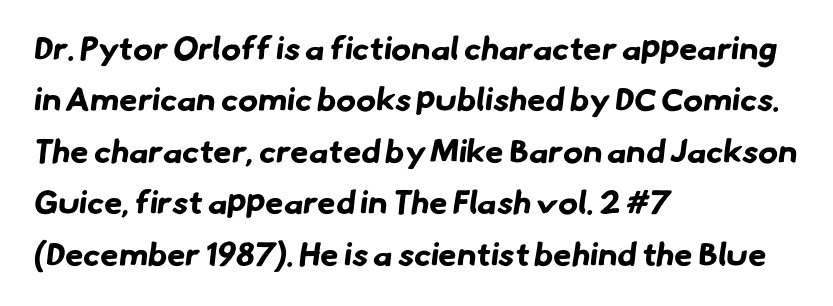
The image shows 33 px bold sans-serif type; set left-aligned, normal line spacing (1.56x), normal letter spacing, not underlined; low stroke contrast and a small x-height.
